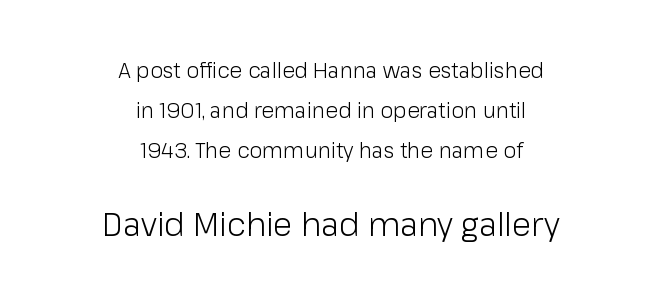
{"serif": "no", "italic": "no", "bold": "no", "weight": "light", "width": "normal", "stroke_contrast": "low", "x_height": "medium", "monospaced": "no", "underline": "no", "align": "center", "line_spacing": "loose", "line_spacing_ratio": 1.91, "letter_spacing": "normal", "letter_spacing_em": 0.0, "larger_block": "second", "size_ratio": 1.52, "glyph_px": 32}
